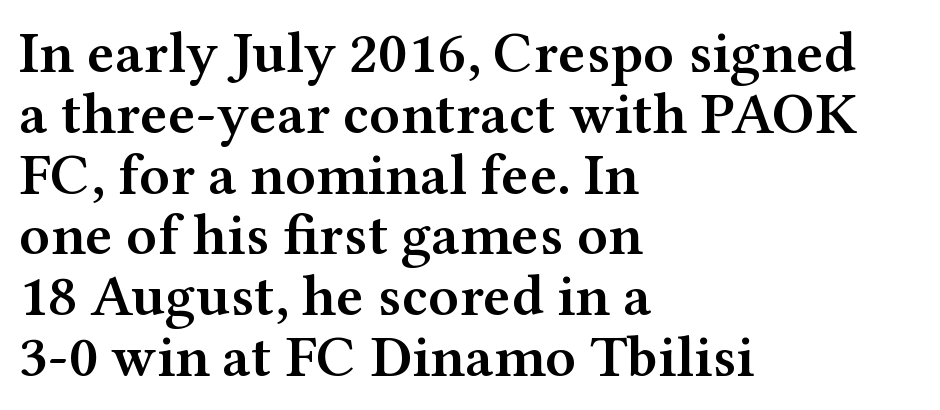
The lines in this sample share a left origin and differ only in where they stop. Each word holds together tightly as a unit, with standard inter-letter gaps. The strokes are fattened partway — semibold, not bold. The type sits square on the baseline with zero lean.
